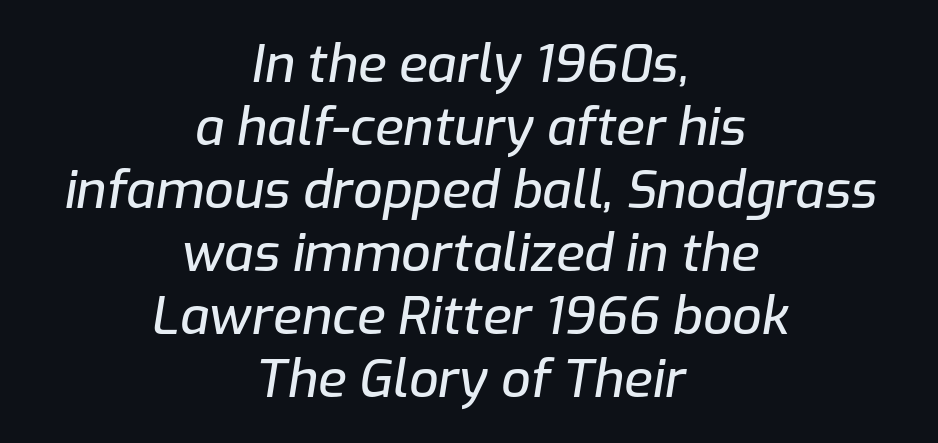
Unmarked baselines from the first word to the last. Here the designer chose a conventional face with non-uniform glyph widths. Notice how the passage keeps no hard edge, just a central spine. The letters sit at their default tracking, neither squeezed nor spread. An italicized treatment has been applied to the whole sample.
